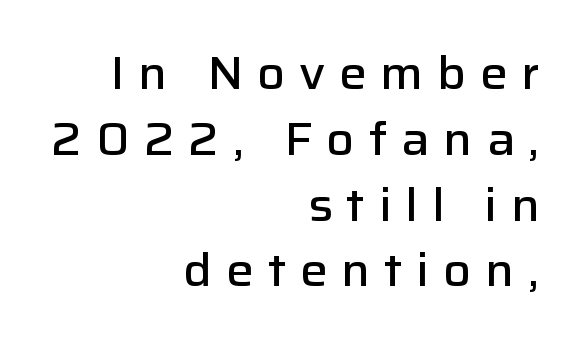
Q: Is the text bold? A: Semi-bold.
Q: Is the text italic (slanted)? A: No, it is upright.
Q: Is the typeface a serif or a sans-serif typeface? A: Sans-serif.
Q: Is the text underlined? A: No.
Q: How is the paragraph aligned? A: Right-aligned.
Q: Is the spacing between letters normal or unusually wide? A: Unusually wide.
Q: Is the spacing between lines tight, normal or loose? A: Normal.
Q: Width (condensed, normal, or wide)? A: Normal.
Q: Stroke contrast? A: Low.
Q: x-height? A: Medium.
Q: Monospaced? A: No.
